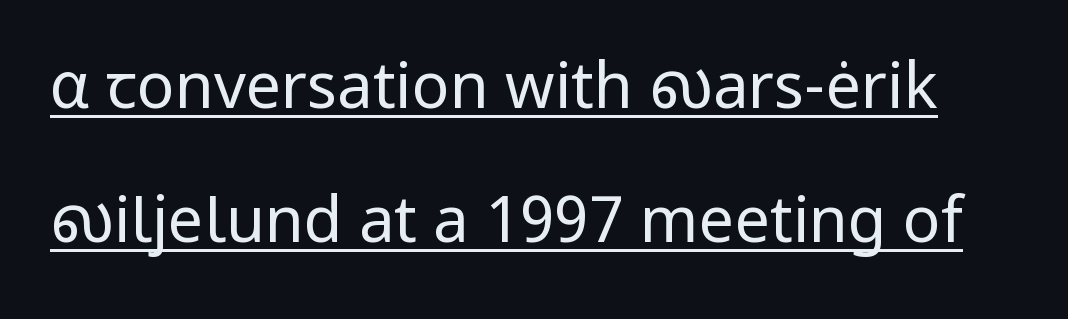
You can tell it's not italic because the verticals are truly vertical. Font category for this specimen: sans-serif. Summary of vertical rhythm: relaxed, with wide interline spacing. This is underlined copy, the kind a proofreader might mark for attention. Is the type heavy? It reads as light-to-regular instead.
